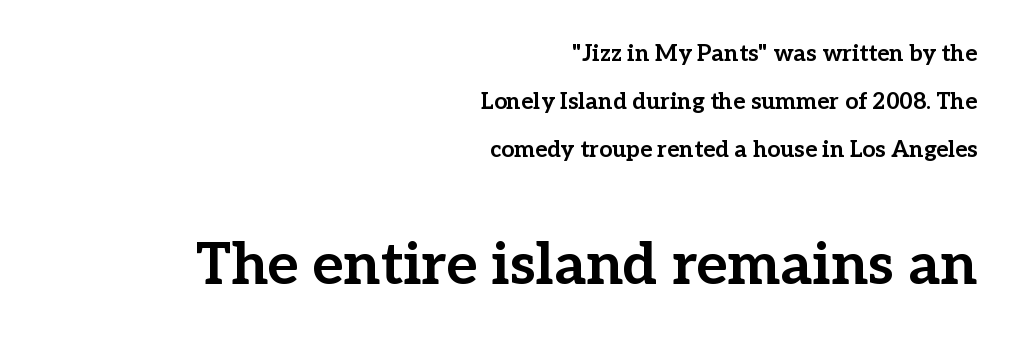
Horizontally, the lines are justified to the trailing edge only. Look at the bottom of the vertical strokes: they flare into serifs here. Unmarked baselines from the first word to the last. These lines are rendered in a variable-pitch font. These lines stand farther apart than default settings would place them. As a designer I'd log this as weight 700, bold.
